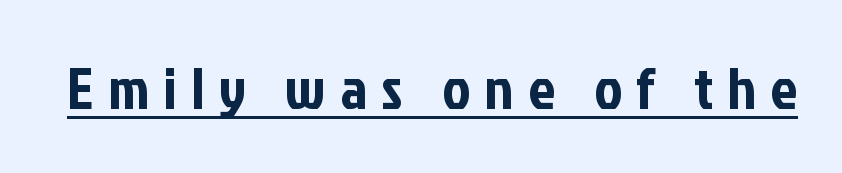
{"serif": "no", "italic": "no", "width": "condensed", "stroke_contrast": "low", "x_height": "medium", "monospaced": "no", "underline": "yes", "letter_spacing": "wide", "letter_spacing_em": 0.25, "glyph_px": 59}
